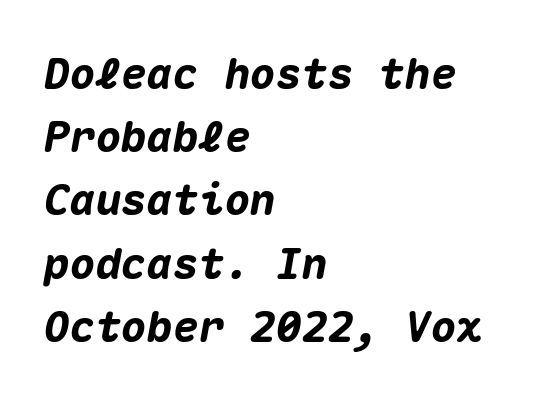
{"italic": "yes", "lean": "right", "slant_degrees": 10, "bold": "yes", "weight": "heavy", "width": "normal", "stroke_contrast": "medium", "x_height": "medium", "monospaced": "yes", "underline": "no", "align": "left", "line_spacing": "normal", "line_spacing_ratio": 1.47, "letter_spacing": "normal", "letter_spacing_em": 0.0, "glyph_px": 43}
